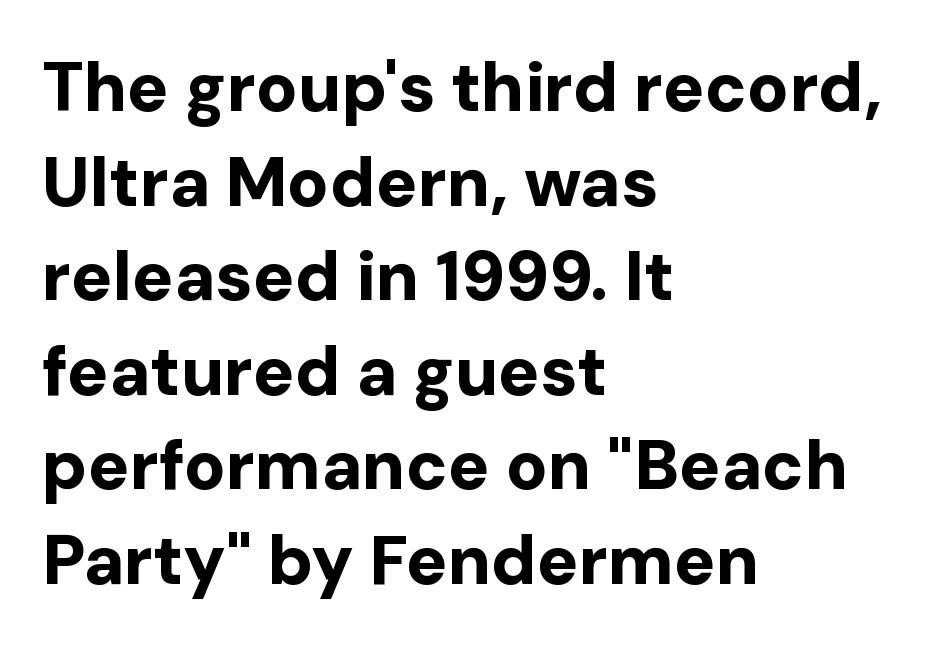
The image shows 69 px bold sans-serif type, upright; set left-aligned, normal line spacing (1.37x), normal letter spacing, not underlined; low stroke contrast and a medium x-height.
